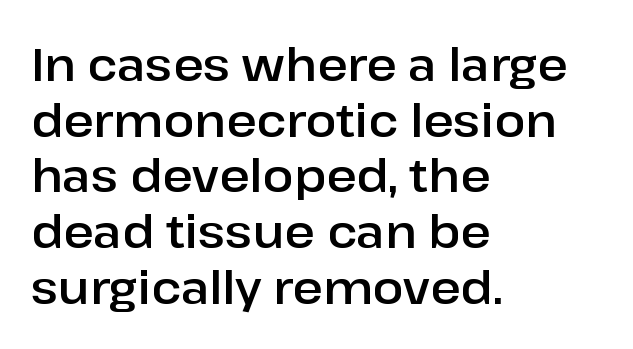
{"serif": "no", "italic": "no", "width": "normal", "stroke_contrast": "low", "x_height": "medium", "monospaced": "no", "underline": "no", "align": "left", "line_spacing_ratio": 1.21, "letter_spacing": "normal", "letter_spacing_em": 0.0, "glyph_px": 46}
